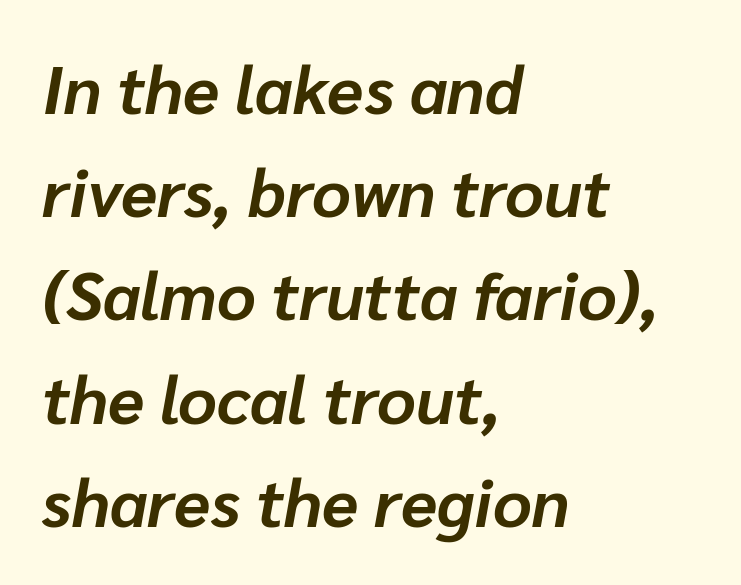
These lines are rendered in a variable-pitch font. What stands out about the letter spacing? Nothing — it is the standard amount. The string is rendered with underlining switched off. These lines stack with their left ends in a neat column.
